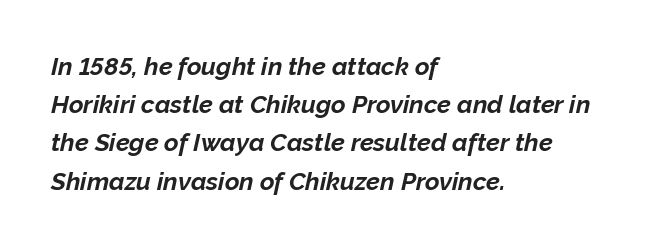
The image shows 25 px bold type, italic (leaning right); set left-aligned, normal line spacing (1.53x), normal letter spacing, not underlined.
